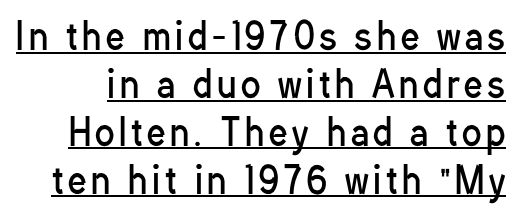
Serifs: no, the terminals of the letterforms are clean. Stems and bowls with no extra thickness — not bold. This block has exactly the height ordinary leading produces. A rule runs beneath these lines of type.
